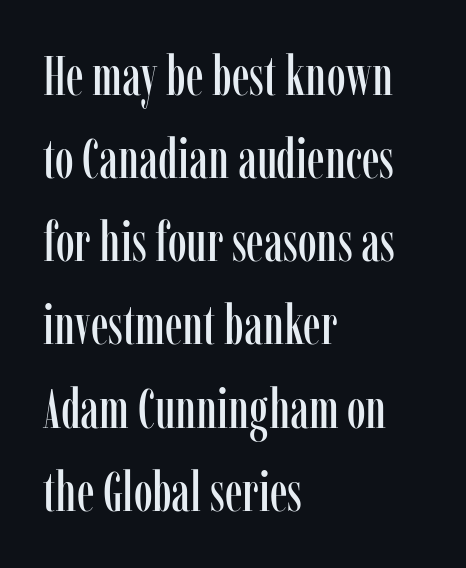
The image shows 54 px condensed serif type, upright; set left-aligned, normal line spacing (1.54x), normal letter spacing, not underlined; low stroke contrast and a medium x-height.
